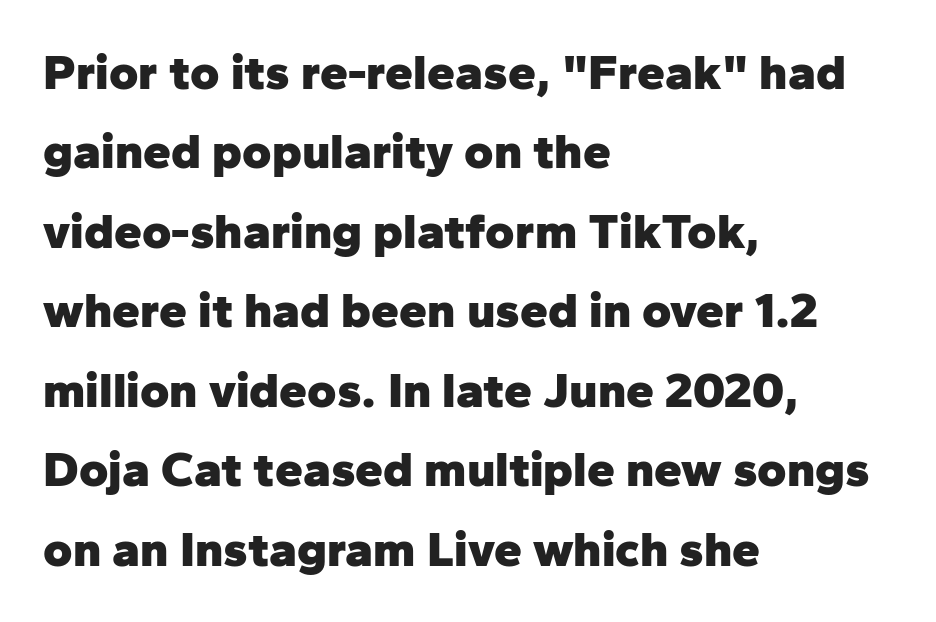
Typographic density is high because the face is bold. Descenders are the only things crossing below the line. All the whitespace from short lines collects on the right. The letters sit at their default tracking, neither squeezed nor spread. The rendering shows plain stroke endings on the letterforms — a sans-serif design. Character widths vary here, with narrow letters taking less room than wide ones.
